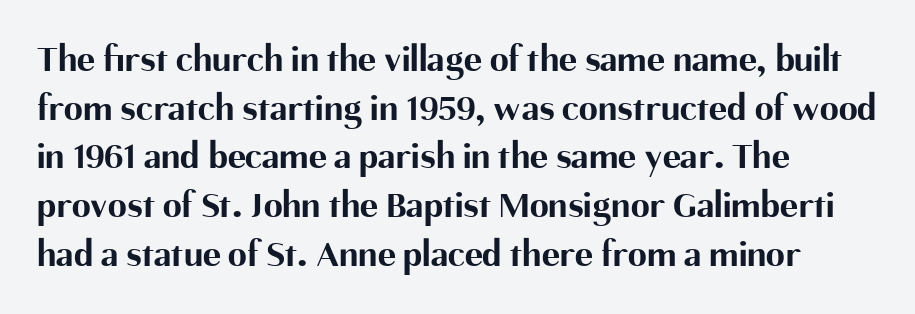
Q: Is the text bold? A: Yes.
Q: Is the text italic (slanted)? A: No, it is upright.
Q: Is the typeface a serif or a sans-serif typeface? A: Sans-serif.
Q: Is the text underlined? A: No.
Q: How is the paragraph aligned? A: Left-aligned.
Q: Is the spacing between letters normal or unusually wide? A: Normal.
Q: Is the spacing between lines tight, normal or loose? A: Normal.
Q: Width (condensed, normal, or wide)? A: Normal.
Q: Stroke contrast? A: Medium.
Q: x-height? A: Medium.
Q: Monospaced? A: No.
